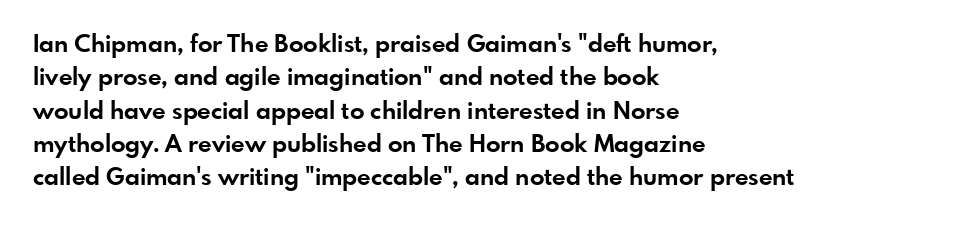
The image shows 24 px bold type, upright; set left-aligned, normal line spacing (1.39x), normal letter spacing, not underlined.
